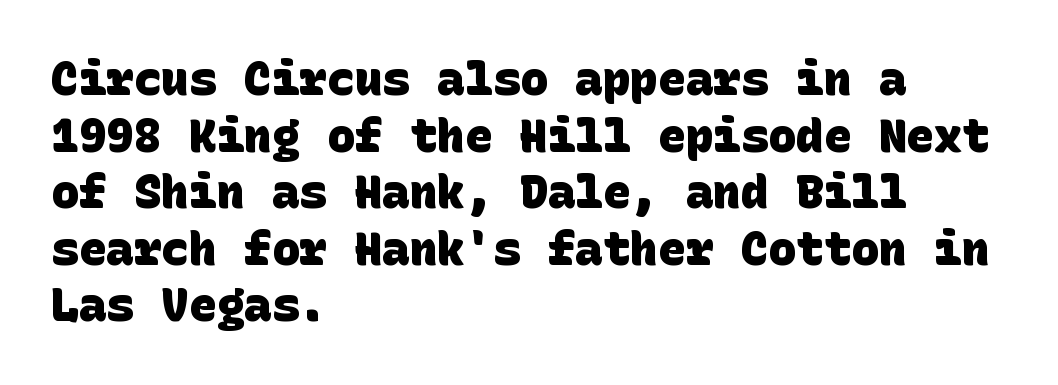
The image shows 46 px heavy sans-serif type; set left-aligned, line spacing 1.23x, normal letter spacing, not underlined; low stroke contrast and a large x-height.
